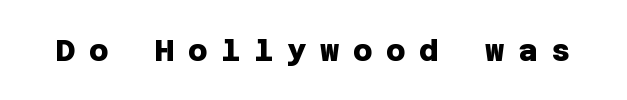
The image shows 30 px heavy sans-serif type; set unusually wide letter spacing (+0.45 em), not underlined; low stroke contrast and a large x-height.
